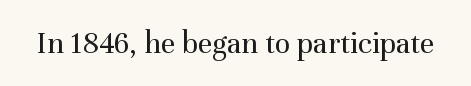
Has an underline been added? It has not. This sample has the flowing, uneven cadence of proportional lettering. No italicization has been applied; the sample stays upright. Serif or sans? Serif — the stroke terminals have little feet. Ink coverage per letter is moderate at most. How are the letters spaced? Ordinarily, with no added tracking.
